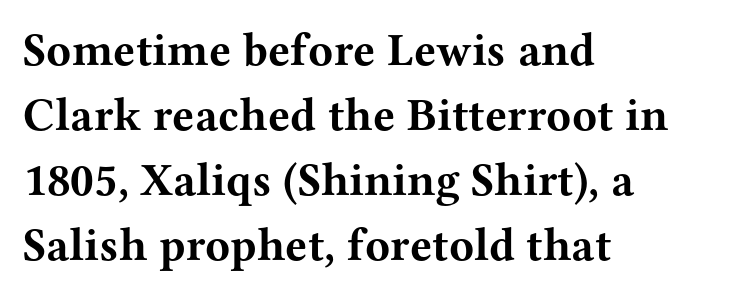
Q: Is the text bold? A: Yes.
Q: Is the text italic (slanted)? A: No, it is upright.
Q: Is the typeface a serif or a sans-serif typeface? A: Serif.
Q: Is the text underlined? A: No.
Q: How is the paragraph aligned? A: Left-aligned.
Q: Is the spacing between letters normal or unusually wide? A: Normal.
Q: Is the spacing between lines tight, normal or loose? A: Normal.
Q: Width (condensed, normal, or wide)? A: Wide.
Q: Stroke contrast? A: Medium.
Q: x-height? A: Medium.
Q: Monospaced? A: No.
